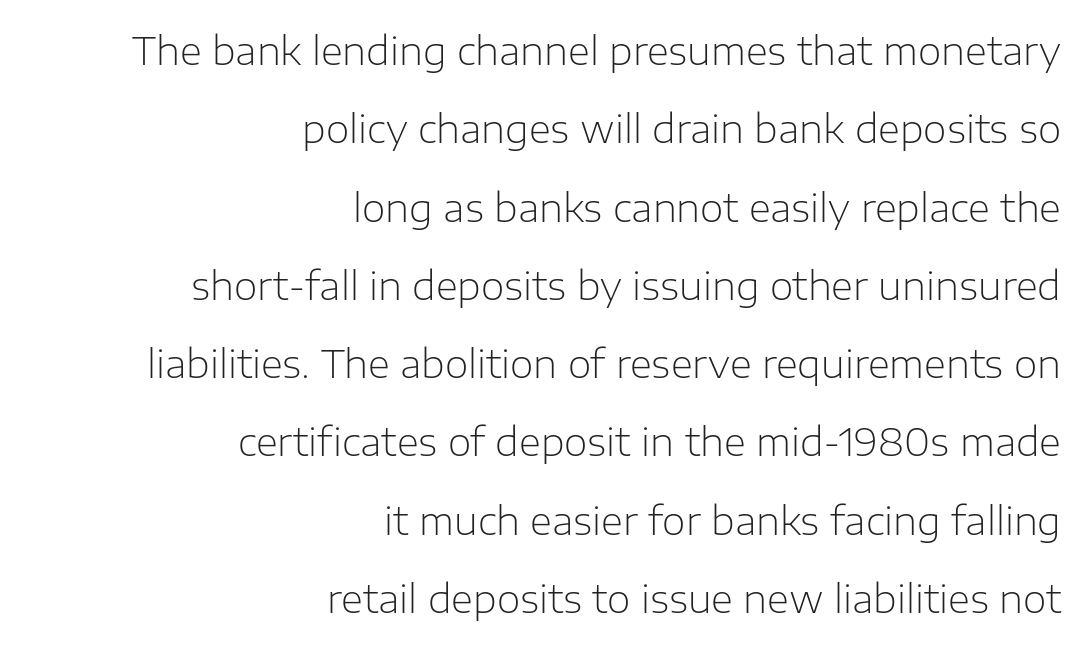
{"serif": "no", "italic": "no", "bold": "no", "weight": "light", "width": "normal", "stroke_contrast": "low", "x_height": "medium", "monospaced": "no", "underline": "no", "align": "right", "line_spacing": "loose", "line_spacing_ratio": 2.06, "letter_spacing": "normal", "letter_spacing_em": 0.0, "glyph_px": 38}
